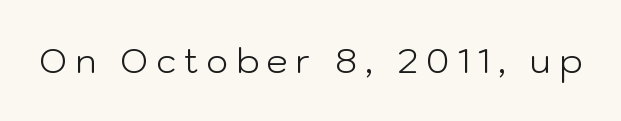
Varying glyph widths throughout — classic text-font behaviour. The lettering stays uniformly vertical, giving the passage a roman look. In terms of letterspacing, this is a distinctly airy, spread setting. The weight would be labelled regular, book, light, or lighter still. Descender tails drop into unmarked territory.
